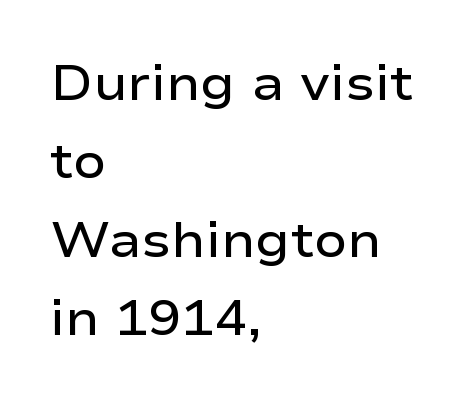
The strokes are fattened partway — semibold, not bold. You could not count columns in this text — the font is proportionally spaced. The rendering keeps characters at their native spacing. Reading down the block, your eye returns to a fixed left position each line.
